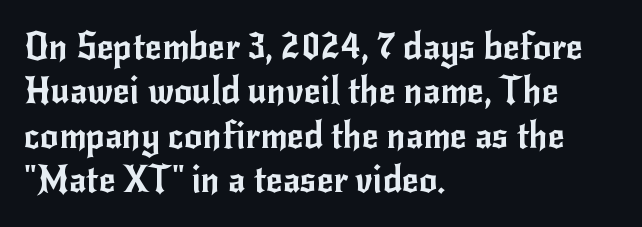
The image shows 36 px sans-serif type, upright; set left-aligned, line spacing 1.23x, normal letter spacing, not underlined; low stroke contrast and a small x-height.
